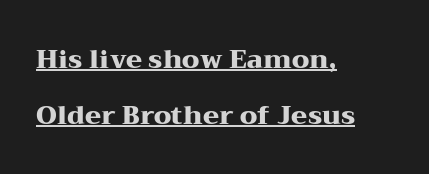
The image shows 26 px bold type, upright; set left-aligned, loose line spacing (2.15x), normal letter spacing, underlined.
